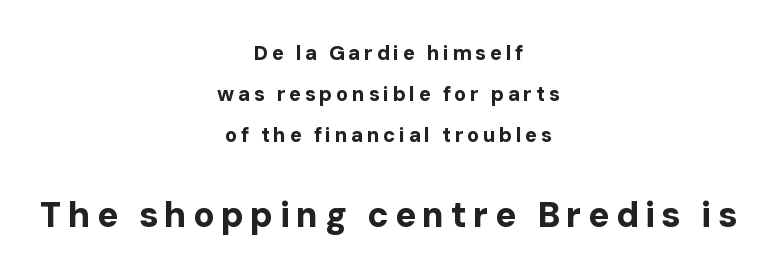
The face used here appears at its bigger size in the lower chunk. Only glyphs here, with clear space below each row. The glyphs in this specimen are sans serif. Each letter keeps its own natural width here, so spacing adapts to shape. Summary of weight: heavy, a full bold.
